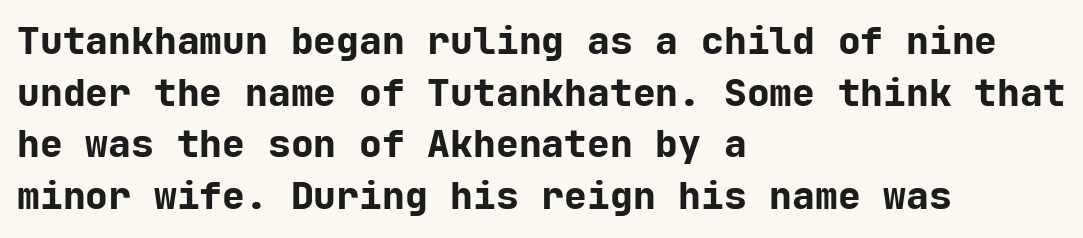
{"serif": "no", "italic": "no", "bold": "yes", "weight": "bold", "width": "normal", "stroke_contrast": "low", "x_height": "medium", "monospaced": "yes", "underline": "no", "align": "left", "line_spacing": "normal", "line_spacing_ratio": 1.36, "letter_spacing": "normal", "letter_spacing_em": 0.0, "glyph_px": 38}
